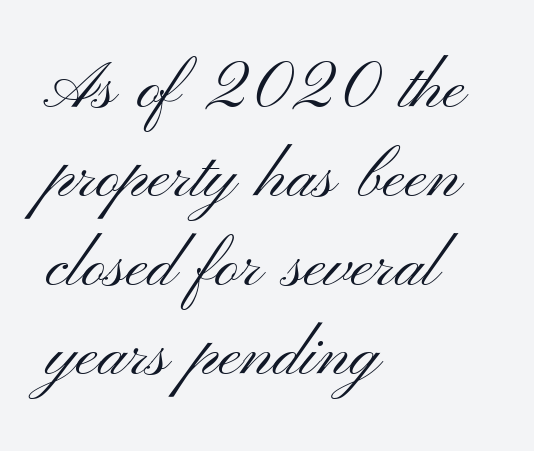
The image shows 66 px light, wide sans-serif type; set left-aligned, normal line spacing (1.35x), normal letter spacing, not underlined; medium stroke contrast and a small x-height.
